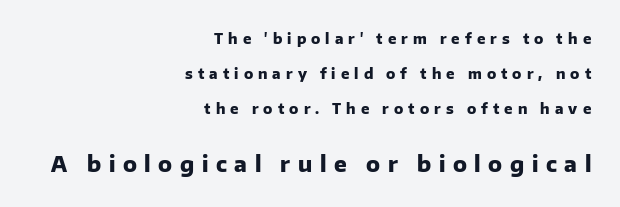
{"italic": "no", "bold": "yes", "underline": "no", "align": "right", "line_spacing": "loose", "line_spacing_ratio": 2.49, "letter_spacing": "wide", "letter_spacing_em": 0.36, "larger_block": "second", "size_ratio": 1.5, "glyph_px": 21}
